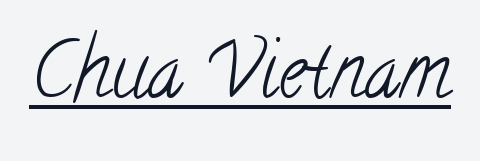
Q: Is the text bold? A: No.
Q: Is the text underlined? A: Yes.
Q: Is the spacing between letters normal or unusually wide? A: Normal.
Q: Width (condensed, normal, or wide)? A: Condensed.
Q: Stroke contrast? A: Low.
Q: x-height? A: Small.
Q: Monospaced? A: No.
